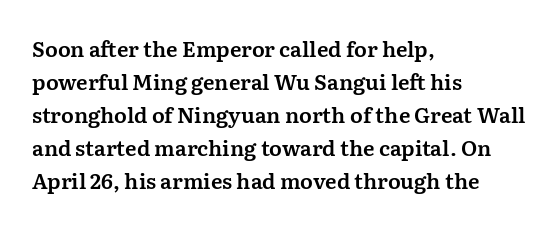
{"italic": "no", "underline": "no", "align": "left", "line_spacing": "normal", "line_spacing_ratio": 1.57, "letter_spacing": "normal", "letter_spacing_em": 0.0, "glyph_px": 21}
